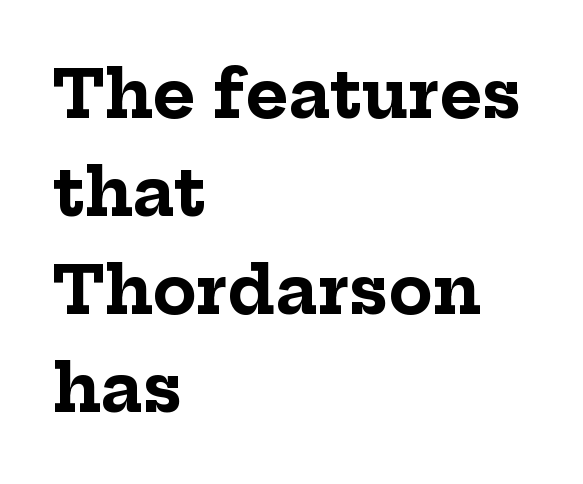
The image shows 65 px bold serif type, upright; set left-aligned, normal line spacing (1.51x), normal letter spacing, not underlined; low stroke contrast and a medium x-height.
